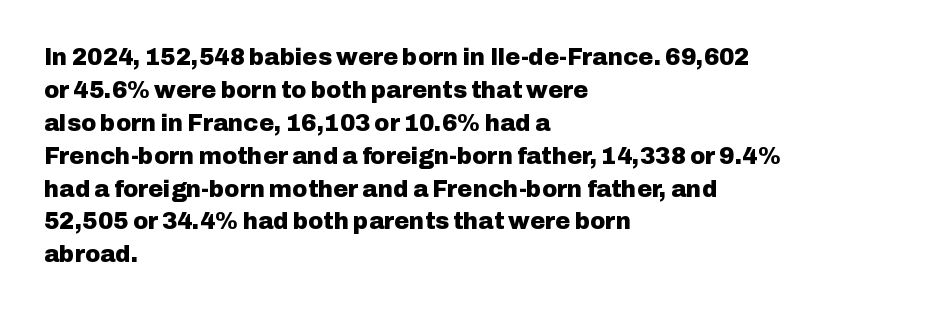
The image shows 23 px bold type, upright; set left-aligned, normal line spacing (1.43x), normal letter spacing, not underlined.
